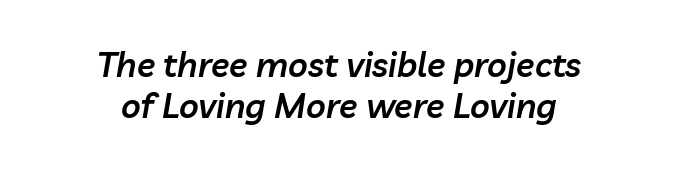
{"italic": "yes", "lean": "right", "slant_degrees": 10, "bold": "semi", "weight": "semibold", "width": "normal", "stroke_contrast": "low", "x_height": "medium", "monospaced": "no", "underline": "no", "align": "center", "line_spacing_ratio": 1.22, "letter_spacing": "normal", "letter_spacing_em": 0.0, "glyph_px": 34}
